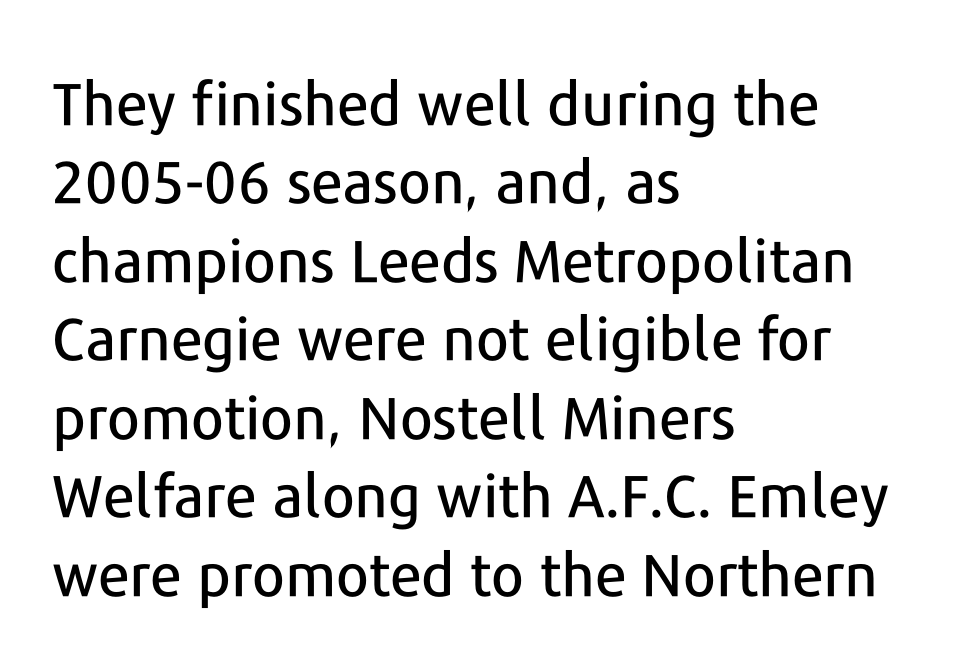
{"serif": "no", "italic": "no", "width": "normal", "stroke_contrast": "low", "x_height": "medium", "monospaced": "no", "underline": "no", "align": "left", "line_spacing": "normal", "line_spacing_ratio": 1.33, "letter_spacing": "normal", "letter_spacing_em": 0.0, "glyph_px": 59}
